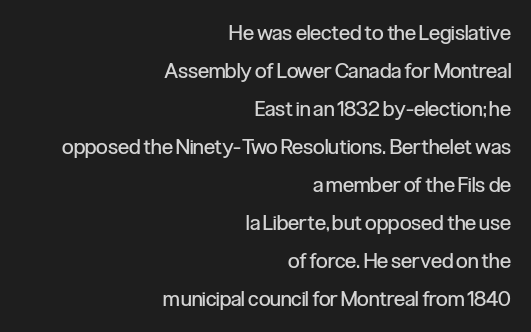
Q: Is the text bold? A: No.
Q: Is the text italic (slanted)? A: No, it is upright.
Q: Is the text underlined? A: No.
Q: How is the paragraph aligned? A: Right-aligned.
Q: Is the spacing between letters normal or unusually wide? A: Normal.
